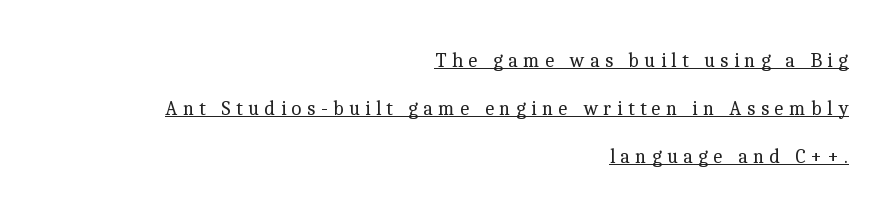
The image shows 20 px text type, upright; set right-aligned, loose line spacing (2.4x), unusually wide letter spacing (+0.26 em), underlined.
